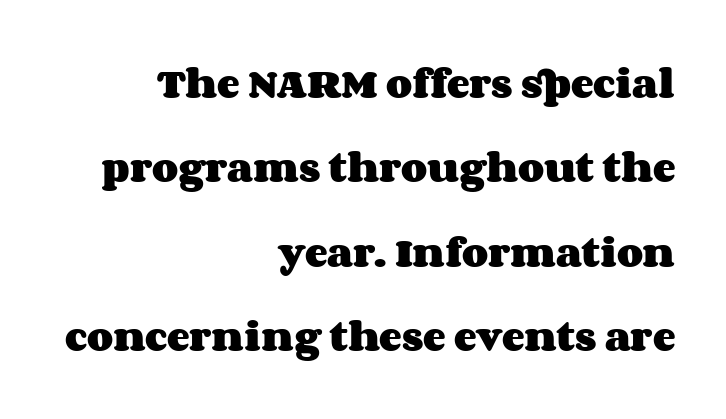
{"italic": "no", "bold": "yes", "weight": "heavy", "width": "wide", "stroke_contrast": "medium", "x_height": "large", "monospaced": "no", "underline": "no", "align": "right", "line_spacing": "loose", "line_spacing_ratio": 2.48, "letter_spacing": "normal", "letter_spacing_em": 0.0, "glyph_px": 34}
